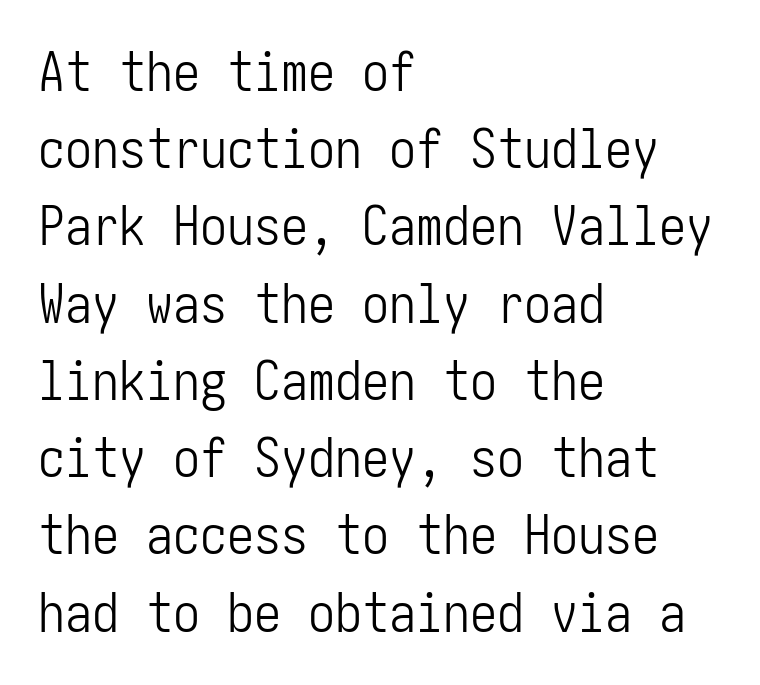
Q: Is the text bold? A: No.
Q: Is the text italic (slanted)? A: No, it is upright.
Q: Is the typeface a serif or a sans-serif typeface? A: Sans-serif.
Q: Is the text underlined? A: No.
Q: How is the paragraph aligned? A: Left-aligned.
Q: Is the spacing between letters normal or unusually wide? A: Normal.
Q: Is the spacing between lines tight, normal or loose? A: Normal.
Q: Width (condensed, normal, or wide)? A: Condensed.
Q: Stroke contrast? A: Low.
Q: x-height? A: Medium.
